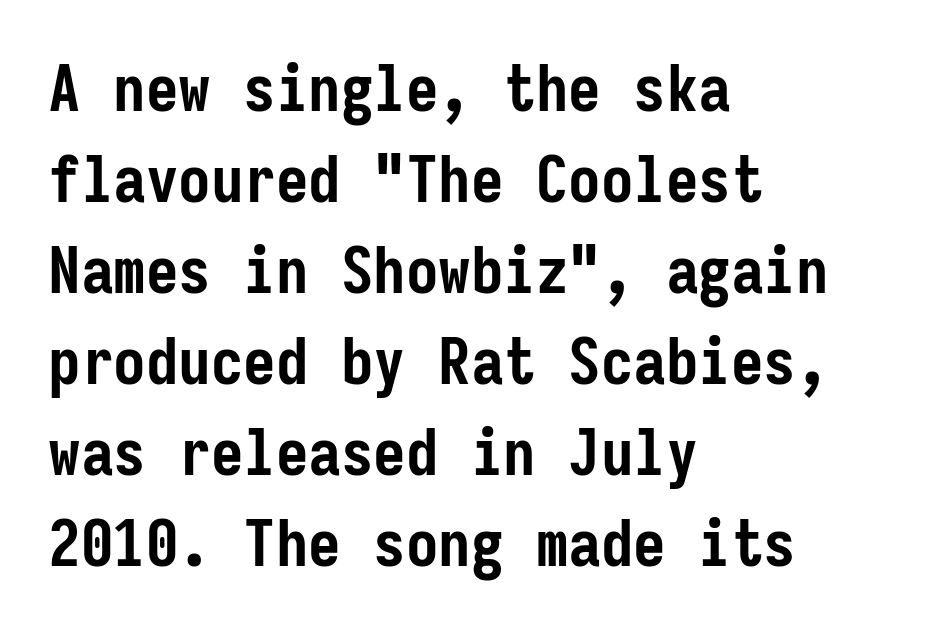
Q: Is the text bold? A: Yes.
Q: Is the text italic (slanted)? A: No, it is upright.
Q: Is the typeface a serif or a sans-serif typeface? A: Sans-serif.
Q: Is the text underlined? A: No.
Q: How is the paragraph aligned? A: Left-aligned.
Q: Is the spacing between letters normal or unusually wide? A: Normal.
Q: Is the spacing between lines tight, normal or loose? A: Normal.
Q: Width (condensed, normal, or wide)? A: Condensed.
Q: Stroke contrast? A: Low.
Q: x-height? A: Medium.
Q: Monospaced? A: Yes.
